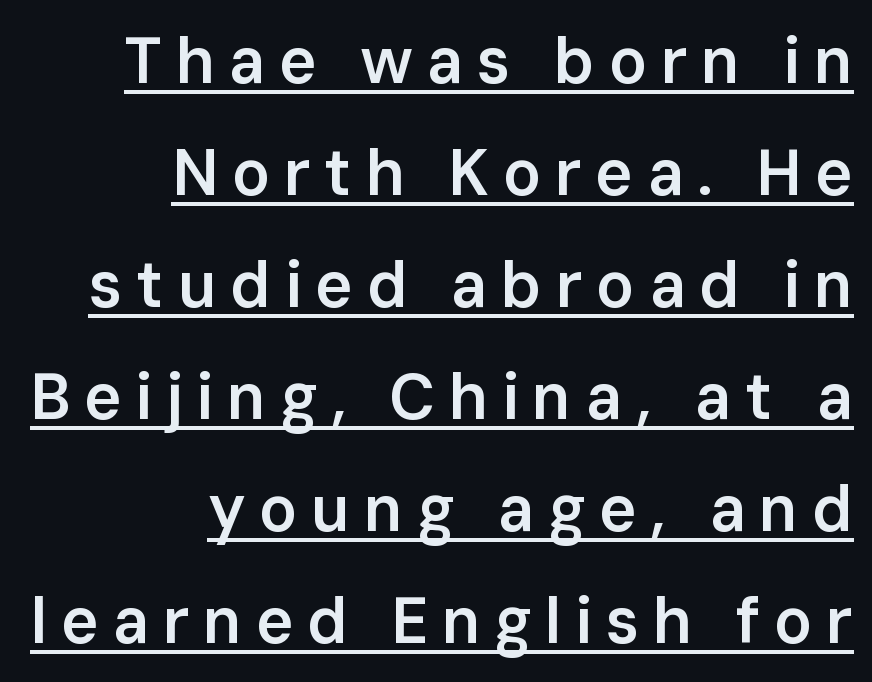
{"serif": "no", "italic": "no", "bold": "semi", "weight": "semibold", "width": "normal", "stroke_contrast": "low", "x_height": "medium", "monospaced": "no", "underline": "yes", "align": "right", "line_spacing_ratio": 1.75, "letter_spacing": "wide", "letter_spacing_em": 0.21, "glyph_px": 64}
